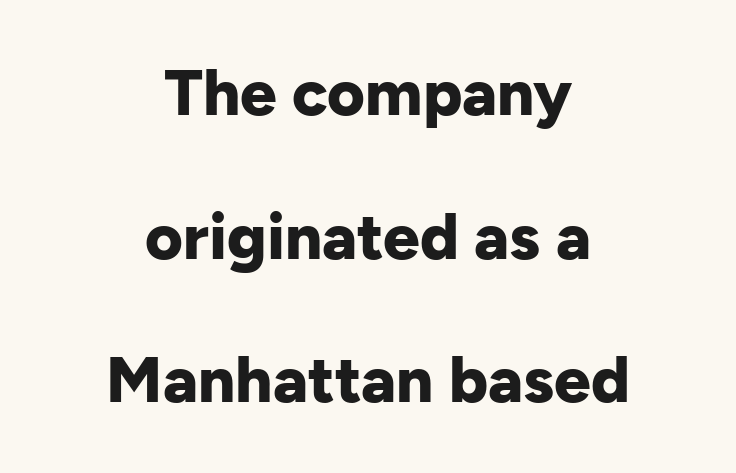
The image shows 65 px bold sans-serif type, upright; set centered, loose line spacing (2.21x), normal letter spacing, not underlined; low stroke contrast and a medium x-height.
